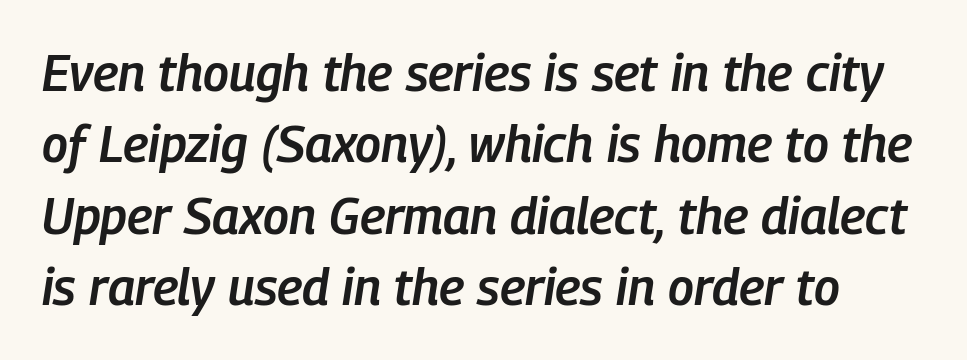
Q: Is the text bold? A: Semi-bold.
Q: Is the text italic (slanted)? A: Yes, it leans right by about 9 degrees.
Q: Is the text underlined? A: No.
Q: Is the spacing between letters normal or unusually wide? A: Normal.
Q: Is the spacing between lines tight, normal or loose? A: Normal.
Q: Width (condensed, normal, or wide)? A: Condensed.
Q: Stroke contrast? A: Low.
Q: x-height? A: Medium.
Q: Monospaced? A: No.
